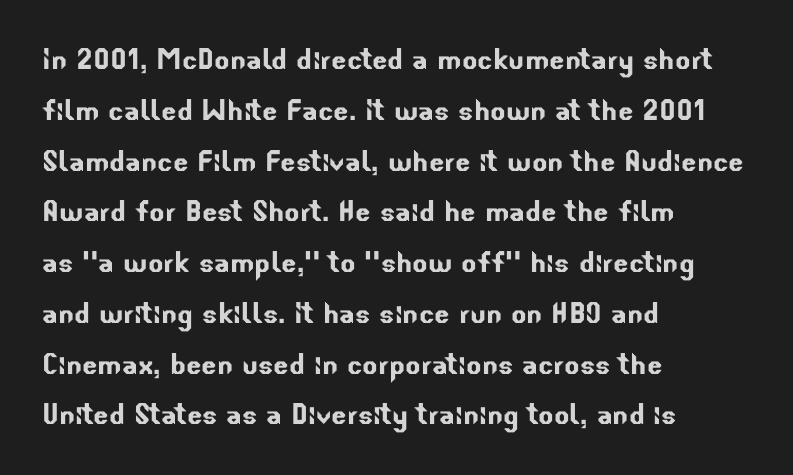
{"serif": "no", "width": "normal", "stroke_contrast": "low", "x_height": "small", "monospaced": "no", "underline": "no", "align": "left", "line_spacing": "normal", "line_spacing_ratio": 1.41, "letter_spacing": "normal", "letter_spacing_em": 0.0, "glyph_px": 36}
